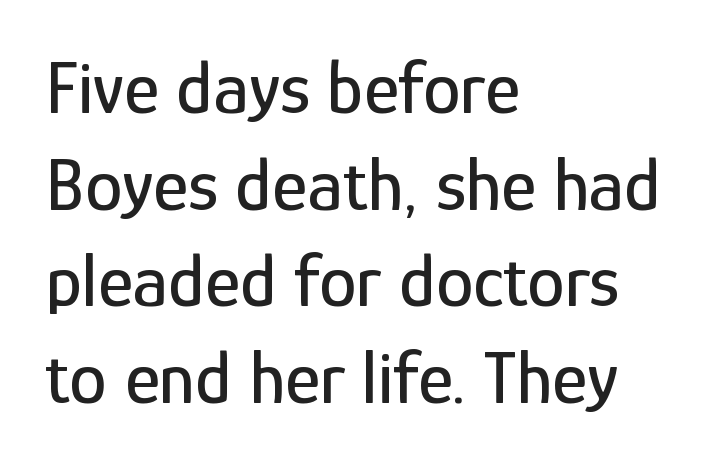
Rows of type keep a routine distance in the vertical direction. A typesetter would call this zero additional tracking. The lettering holds an erect, upright posture throughout. Clear beneath every line of the passage.
